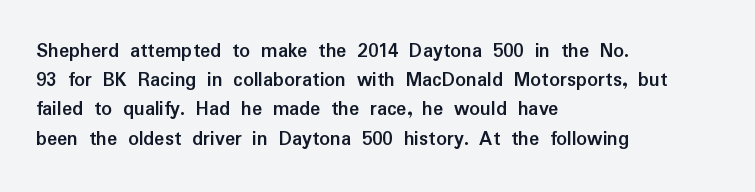
{"italic": "no", "bold": "yes", "underline": "no", "align": "left", "line_spacing": "normal", "line_spacing_ratio": 1.39, "letter_spacing": "normal", "letter_spacing_em": 0.0, "glyph_px": 21}
